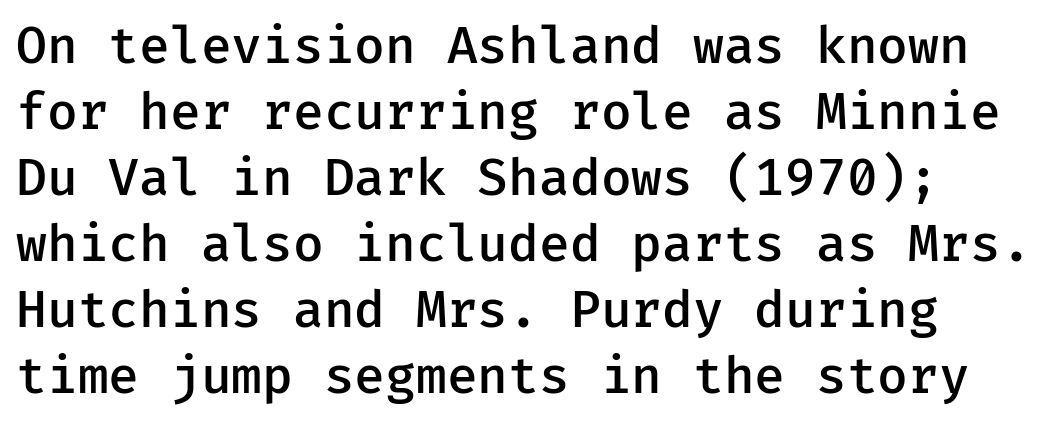
Students, note that the glyphs here touch the page at normal intervals. The lettering holds an erect, upright posture throughout. The space beneath each line is pristine and unruled. This rendering uses left alignment, leaving the right contour irregular.
